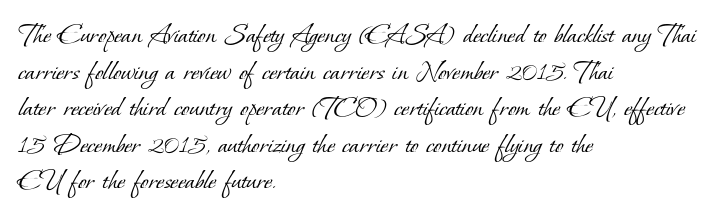
{"serif": "yes", "bold": "no", "weight": "light", "width": "normal", "stroke_contrast": "low", "x_height": "small", "monospaced": "no", "underline": "no", "align": "left", "line_spacing_ratio": 1.22, "letter_spacing": "normal", "letter_spacing_em": 0.0, "glyph_px": 30}
